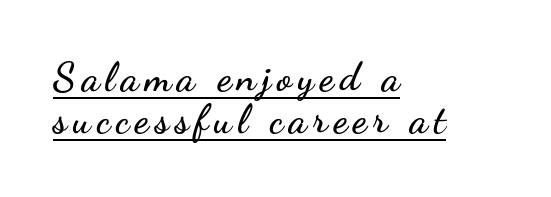
The image shows 40 px wide sans-serif type; set left-aligned, tight line spacing (1.05x), underlined; low stroke contrast and a small x-height.
